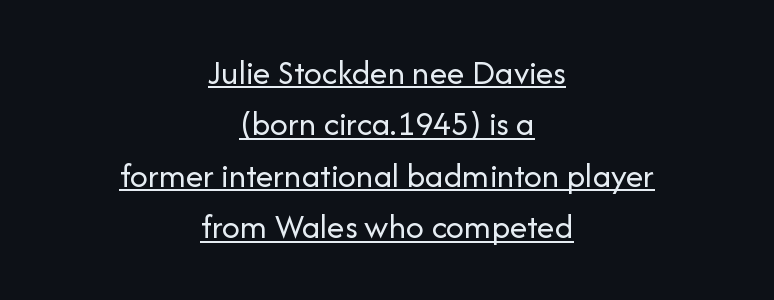
{"serif": "no", "italic": "no", "bold": "no", "weight": "regular", "width": "normal", "stroke_contrast": "low", "x_height": "medium", "monospaced": "no", "underline": "yes", "align": "center", "line_spacing": "normal", "line_spacing_ratio": 1.47, "letter_spacing": "normal", "letter_spacing_em": 0.0, "glyph_px": 35}
